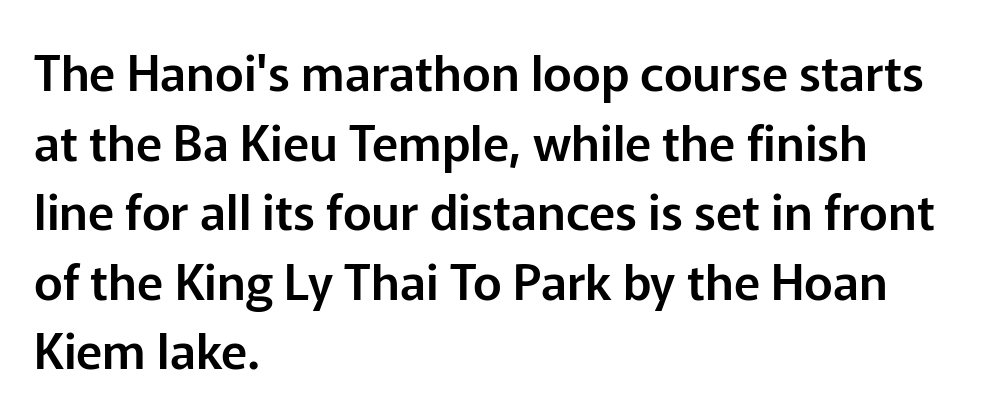
Q: Is the text italic (slanted)? A: No, it is upright.
Q: Is the typeface a serif or a sans-serif typeface? A: Sans-serif.
Q: Is the text underlined? A: No.
Q: How is the paragraph aligned? A: Left-aligned.
Q: Is the spacing between letters normal or unusually wide? A: Normal.
Q: Is the spacing between lines tight, normal or loose? A: Normal.
Q: Width (condensed, normal, or wide)? A: Normal.
Q: Stroke contrast? A: Low.
Q: x-height? A: Medium.
Q: Monospaced? A: No.
